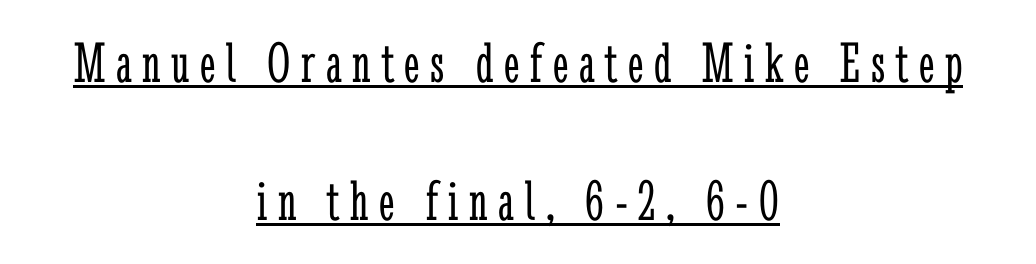
When letters stand straight like this, we call the style roman or upright. A rule runs beneath these lines of type. The face used here is proportionally spaced, like ordinary book or web type. Stems here are at most as thick as an everyday book face. Observe the serifs anchoring each vertical stroke in this sample.
